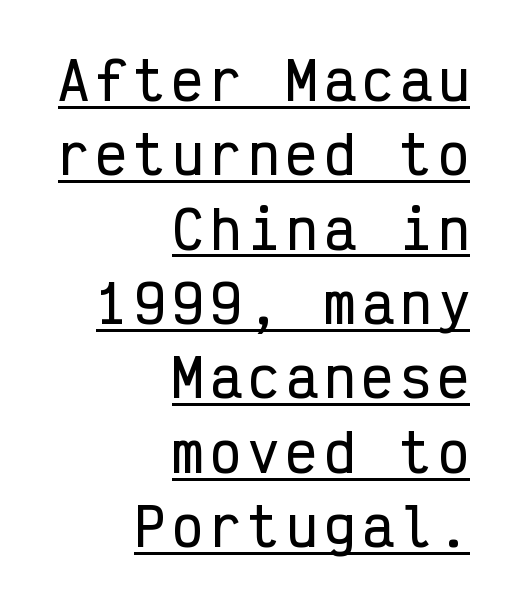
The line-height multiplier appears to be the usual default. Note the uniform advance width — an 'i' takes as much space as an 'm'. The designer went with a sans here, leaving each stem footless. Decoration check: the copy is underlined. Quick note: not italic, upright. These lines stack with their right ends in a neat column.
